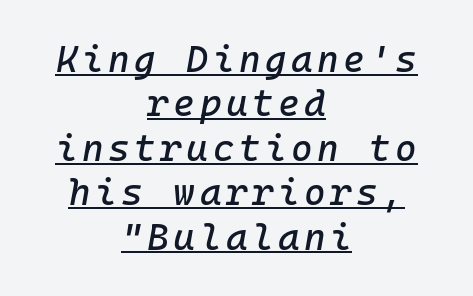
The words here are underlined. The rendering positions every line midway between the sides. When letters slant like this, we call the style italic.
